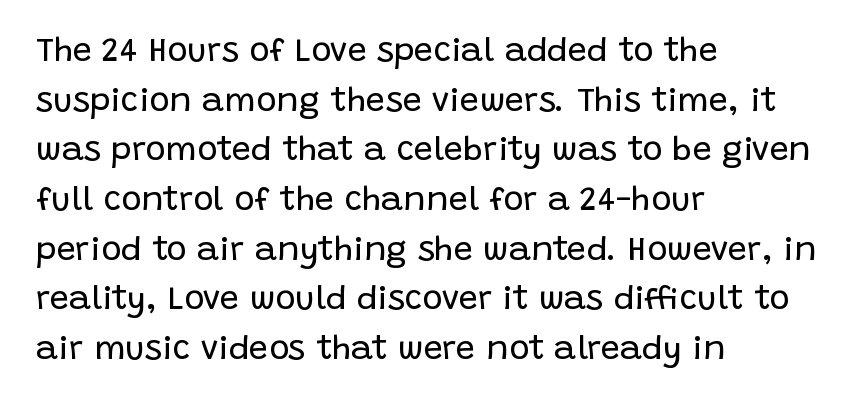
{"serif": "no", "italic": "no", "bold": "no", "weight": "regular", "width": "normal", "stroke_contrast": "low", "x_height": "large", "monospaced": "no", "underline": "no", "align": "left", "line_spacing": "normal", "line_spacing_ratio": 1.46, "letter_spacing": "normal", "letter_spacing_em": 0.0, "glyph_px": 34}
